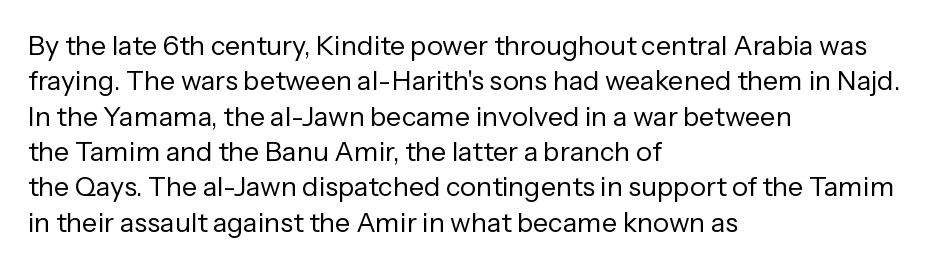
Line beginnings align vertically; line endings do not. The typography opts for an upright posture over an oblique one. Baseline-to-baseline distance is the conventional proportion of letter height. The characters are drawn with everyday or finer stroke widths. Here the glyphs are tracked normally, forming tight word shapes.
